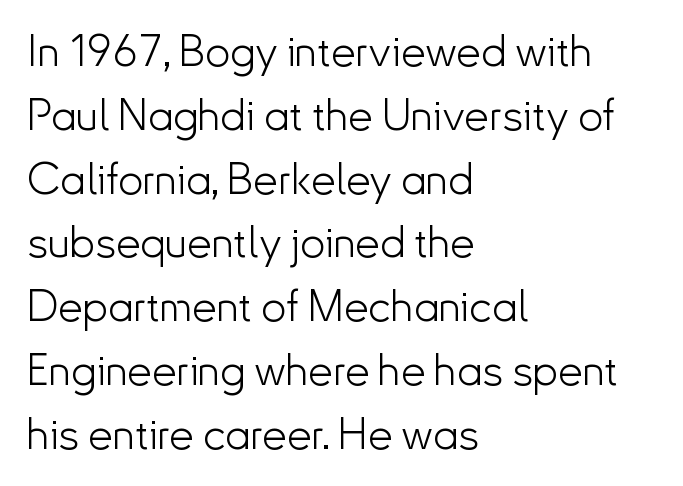
Q: Is the text bold? A: No.
Q: Is the text italic (slanted)? A: No, it is upright.
Q: Is the typeface a serif or a sans-serif typeface? A: Sans-serif.
Q: Is the text underlined? A: No.
Q: How is the paragraph aligned? A: Left-aligned.
Q: Is the spacing between letters normal or unusually wide? A: Normal.
Q: Is the spacing between lines tight, normal or loose? A: Normal.
Q: Width (condensed, normal, or wide)? A: Normal.
Q: Stroke contrast? A: Low.
Q: x-height? A: Small.
Q: Monospaced? A: No.
